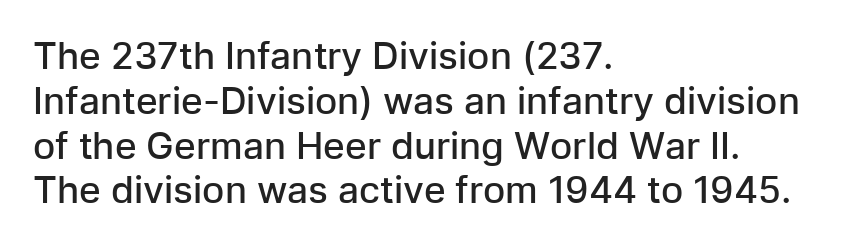
{"serif": "no", "italic": "no", "bold": "semi", "weight": "semibold", "width": "normal", "stroke_contrast": "low", "x_height": "medium", "monospaced": "no", "underline": "no", "align": "left", "line_spacing_ratio": 1.21, "letter_spacing": "normal", "letter_spacing_em": 0.0, "glyph_px": 37}
